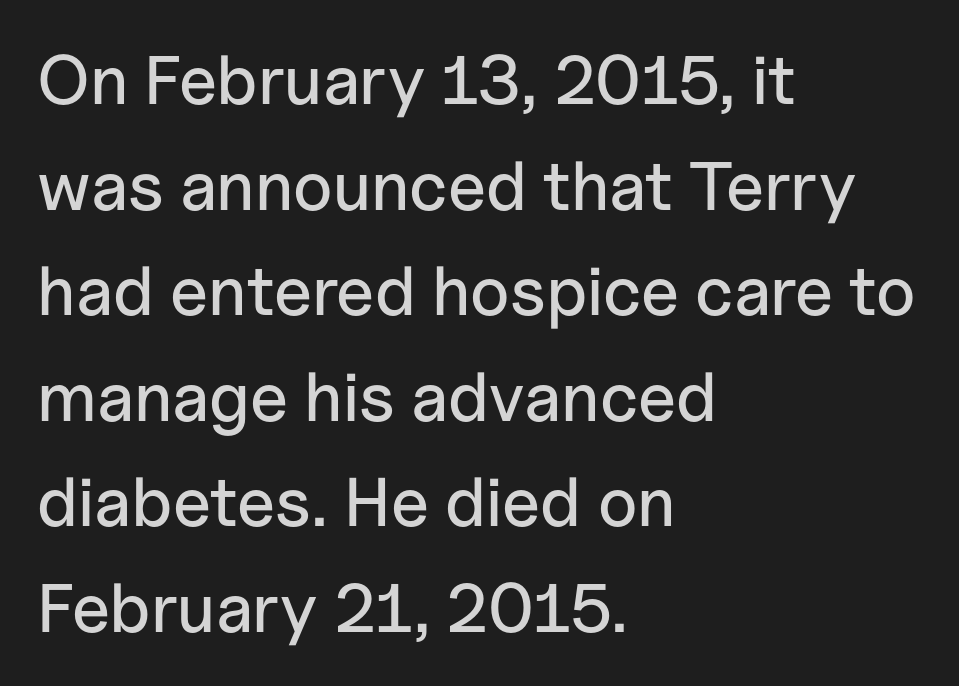
The designer went with a sans here, leaving each stem footless. Each line starts at the same left margin while the right side varies. This is the regular roman posture of the typeface. The line texture is even and compact thanks to regular tracking. The face used here is proportionally spaced, like ordinary book or web type.
